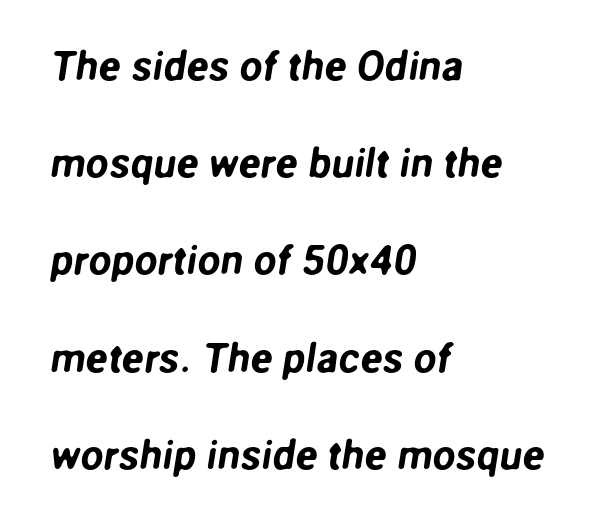
Q: Is the typeface a serif or a sans-serif typeface? A: Sans-serif.
Q: Is the text underlined? A: No.
Q: How is the paragraph aligned? A: Left-aligned.
Q: Is the spacing between letters normal or unusually wide? A: Normal.
Q: Is the spacing between lines tight, normal or loose? A: Loose.
Q: Width (condensed, normal, or wide)? A: Normal.
Q: Stroke contrast? A: Low.
Q: x-height? A: Medium.
Q: Monospaced? A: No.
